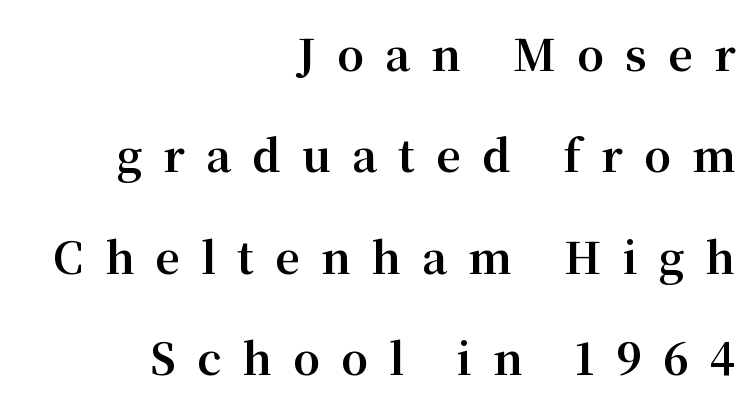
Each row of text sits above clean, open space. Little horizontal feet cap the strokes, marking this as serif type. Characters follow at a spacing far wider than the type designer built in. Proportional: the letters do not fall into vertical columns. A roman cut, with each character standing at attention. Right-aligned paragraph, ragged on the left.
